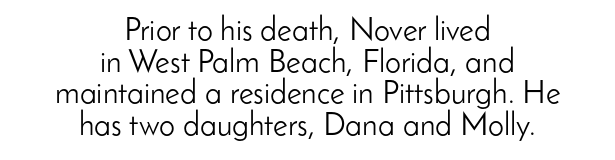
Leftover space on each line is divided equally before and after the words. This is sans-serif lettering, the kind often seen on screens and signage. Note the varied advance widths — an 'i' is clearly narrower than an 'm'. You could barely slide anything between these rows. No heavy texture on the line: the type isn't bold. Underlining? Definitely not there.
